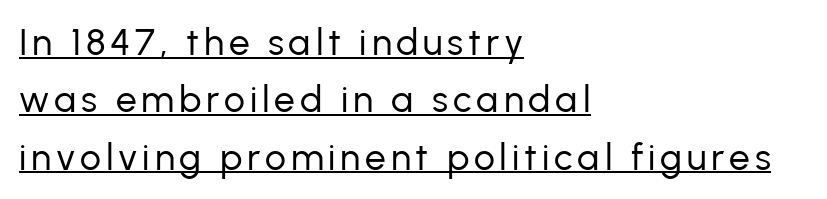
{"serif": "no", "italic": "no", "bold": "no", "weight": "regular", "width": "normal", "stroke_contrast": "low", "x_height": "medium", "monospaced": "no", "underline": "yes", "align": "left", "line_spacing": "normal", "line_spacing_ratio": 1.55, "glyph_px": 37}
